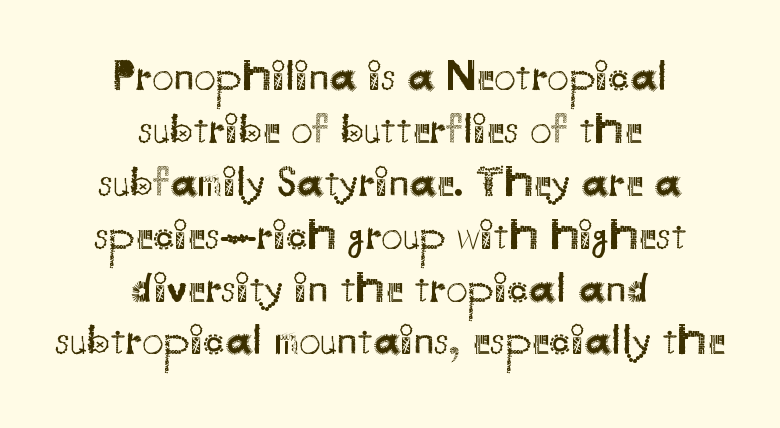
The passage shown is typed in a proportional face where columns would drift. Default kerning and tracking; the words read as compact shapes. The letters look calm and open, with moderate or lighter stems. Ordinary non-slanted type is in use. Serifs: no, the terminals of the letterforms are clean.
